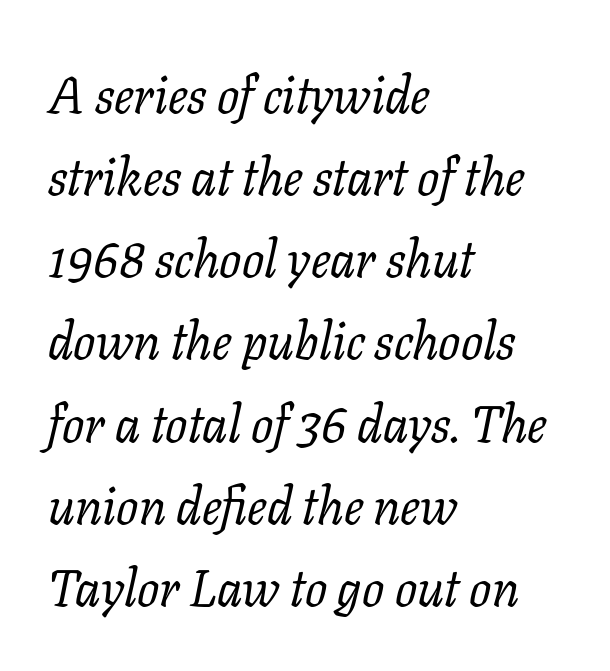
Look at the tracking — it's just the regular setting, nothing added. Underline: absent. No heavy texture on the line: the type isn't bold. Unlike a clean sans, this face finishes its strokes with serifs.
